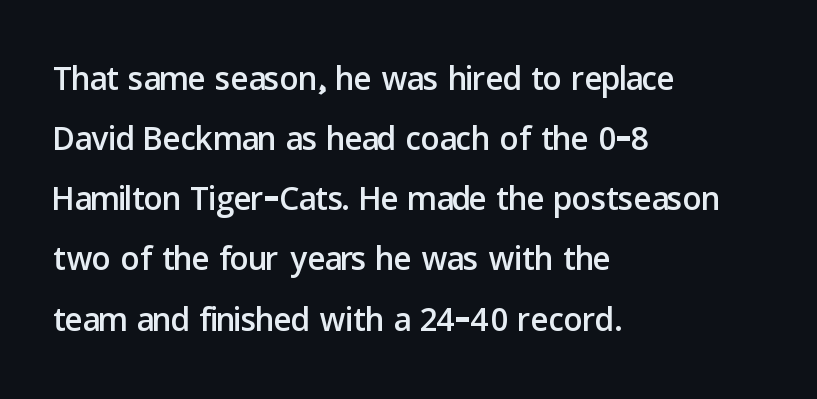
{"serif": "no", "italic": "no", "width": "normal", "stroke_contrast": "low", "x_height": "medium", "monospaced": "no", "underline": "no", "align": "left", "line_spacing": "normal", "line_spacing_ratio": 1.28, "letter_spacing": "normal", "letter_spacing_em": 0.0, "glyph_px": 47}
